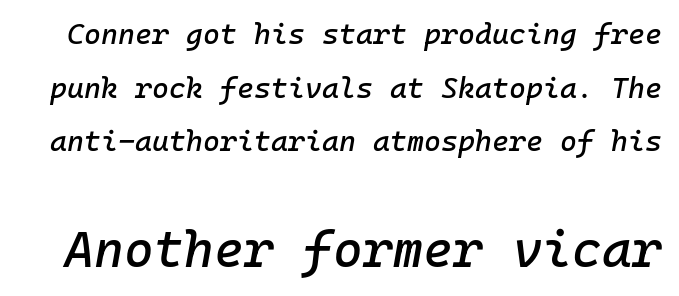
{"italic": "yes", "lean": "right", "slant_degrees": 10, "width": "normal", "stroke_contrast": "low", "x_height": "medium", "underline": "no", "line_spacing_ratio": 1.85, "letter_spacing": "normal", "letter_spacing_em": 0.0, "larger_block": "second", "size_ratio": 1.76, "glyph_px": 51}
